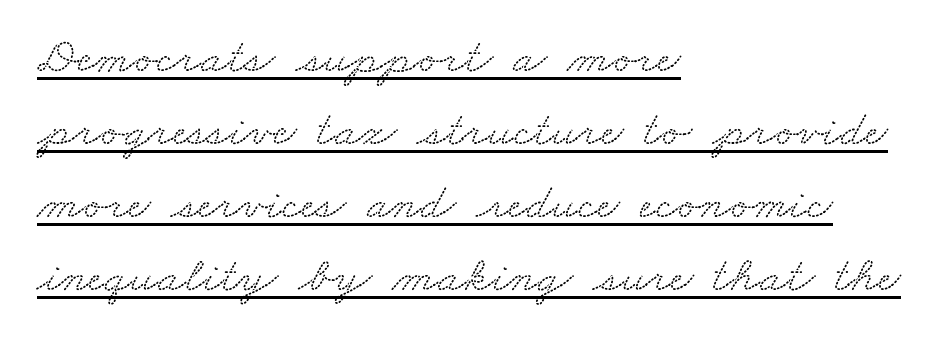
Q: Is the text underlined? A: Yes.
Q: How is the paragraph aligned? A: Left-aligned.
Q: Is the spacing between letters normal or unusually wide? A: Normal.
Q: Is the spacing between lines tight, normal or loose? A: Normal.
Q: Width (condensed, normal, or wide)? A: Wide.
Q: Stroke contrast? A: Low.
Q: x-height? A: Small.
Q: Monospaced? A: No.
